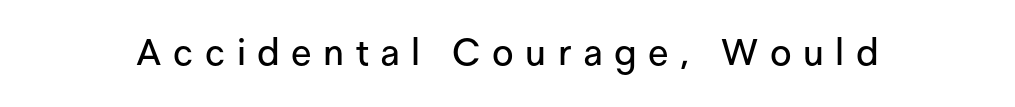
A bare baseline throughout the passage. Upright lettering throughout. Are there feet on the stems? There aren't — it's a sans. The gaps between neighbouring characters are conspicuously large.
